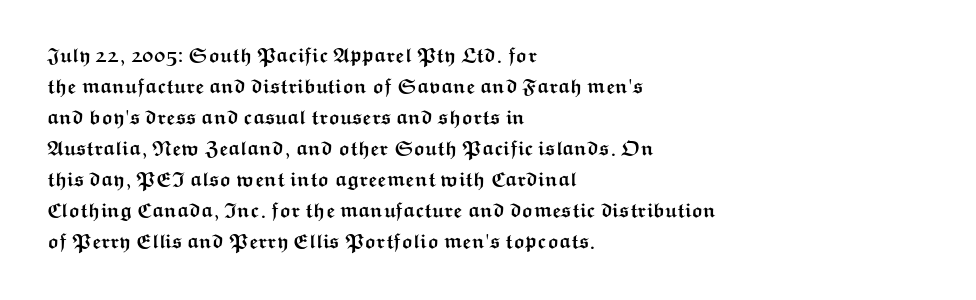
Q: Is the text bold? A: Yes.
Q: Is the text italic (slanted)? A: No, it is upright.
Q: Is the text underlined? A: No.
Q: How is the paragraph aligned? A: Left-aligned.
Q: Is the spacing between letters normal or unusually wide? A: Normal.
Q: Is the spacing between lines tight, normal or loose? A: Normal.
